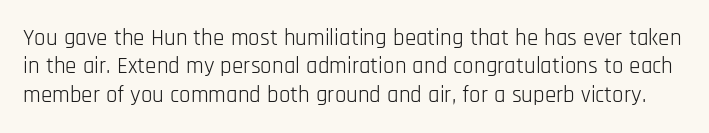
This reads as an unemphasized weight, regular at the heaviest. Nobody drew a line under any word here. The type is set solid horizontally, with unmodified tracking. You can tell it's not italic because the verticals are truly vertical.
